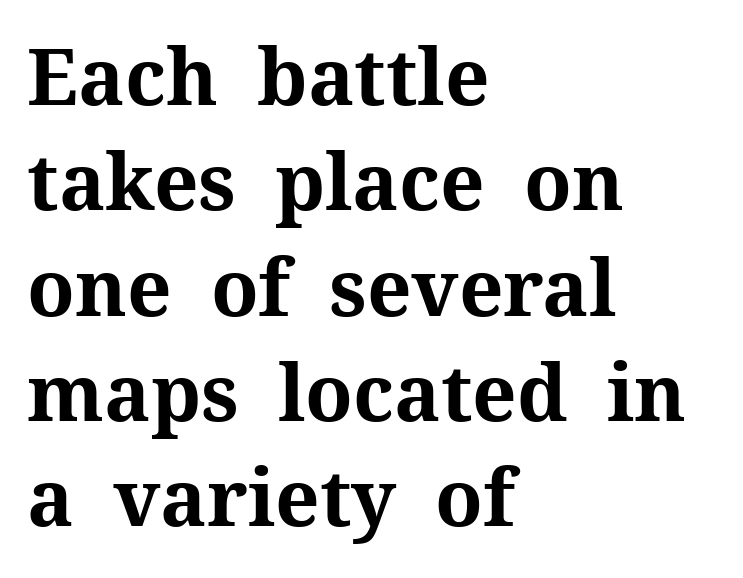
Serifs: yes, visible at the terminals of the letterforms. Think of a printed novel: that variable character pitch is what you see here. The face used here has the dense, thick strokes of a bold. Casual observation: everything's shoved over to the left.
